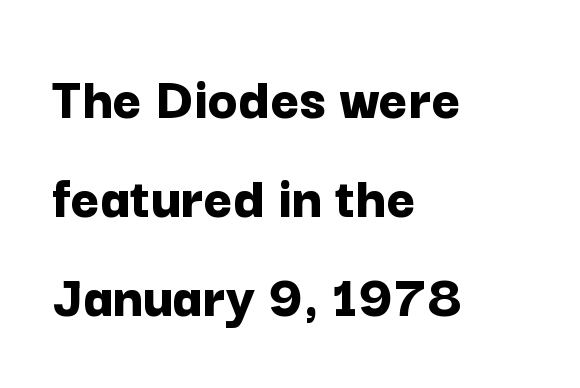
{"serif": "no", "italic": "no", "bold": "yes", "weight": "bold", "width": "normal", "stroke_contrast": "low", "x_height": "medium", "monospaced": "no", "underline": "no", "align": "left", "line_spacing": "normal", "line_spacing_ratio": 1.6, "letter_spacing": "normal", "letter_spacing_em": 0.0, "glyph_px": 62}
